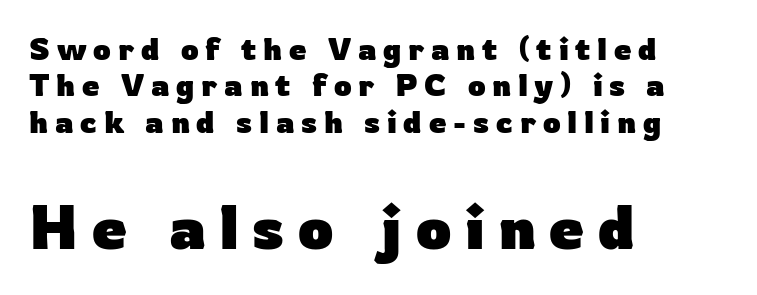
The image shows 62 px heavy sans-serif type, upright; set left-aligned, line spacing 1.17x, unusually wide letter spacing (+0.22 em), not underlined; the second (bottom) block is 2.0x larger; low stroke contrast and a medium x-height.
